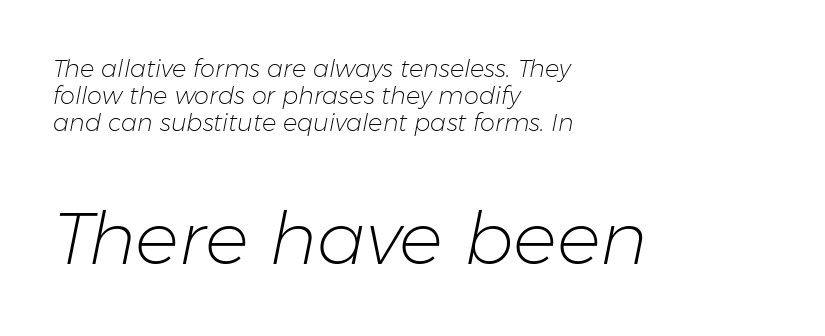
Q: Is the text bold? A: No.
Q: Is the text italic (slanted)? A: Yes, it leans right by about 11 degrees.
Q: Is the text underlined? A: No.
Q: How is the paragraph aligned? A: Left-aligned.
Q: Is the spacing between letters normal or unusually wide? A: Normal.
Q: Is the spacing between lines tight, normal or loose? A: Tight.
Q: Which block of text is set in a larger size, the first (top) or the second (bottom)? A: The second (bottom) one.
Q: Width (condensed, normal, or wide)? A: Normal.
Q: Stroke contrast? A: Low.
Q: x-height? A: Medium.
Q: Monospaced? A: No.
